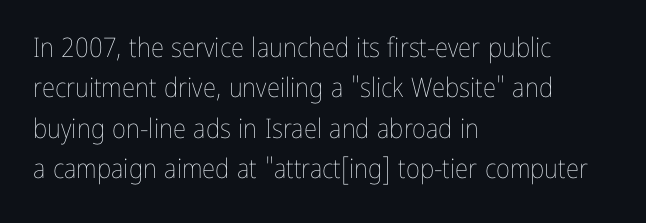
{"italic": "no", "bold": "no", "underline": "no", "align": "left", "line_spacing": "normal", "line_spacing_ratio": 1.5, "letter_spacing": "normal", "letter_spacing_em": 0.0, "glyph_px": 27}
